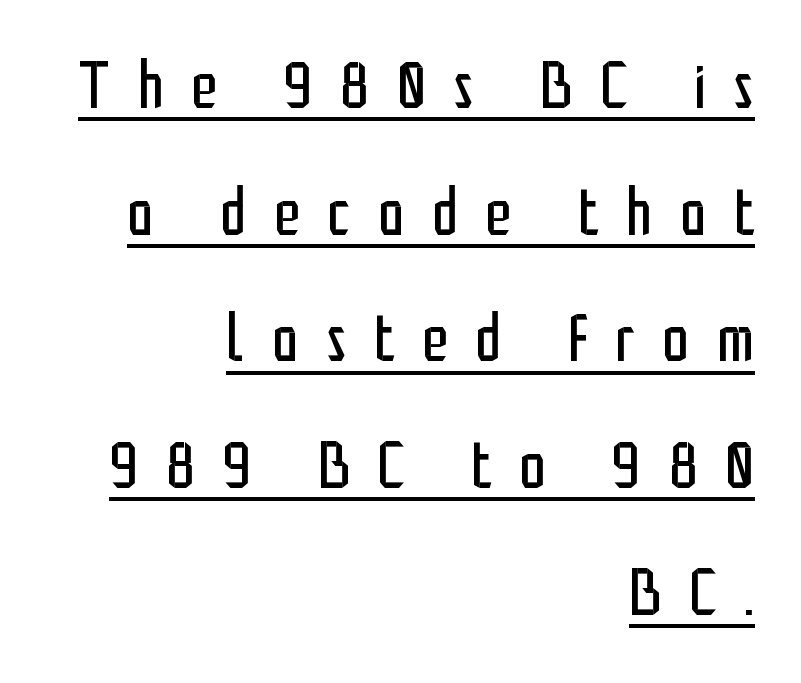
Q: Is the text bold? A: No.
Q: Is the text italic (slanted)? A: No, it is upright.
Q: Is the typeface a serif or a sans-serif typeface? A: Sans-serif.
Q: Is the text underlined? A: Yes.
Q: How is the paragraph aligned? A: Right-aligned.
Q: Is the spacing between letters normal or unusually wide? A: Unusually wide.
Q: Width (condensed, normal, or wide)? A: Condensed.
Q: Stroke contrast? A: Low.
Q: x-height? A: Medium.
Q: Monospaced? A: No.
